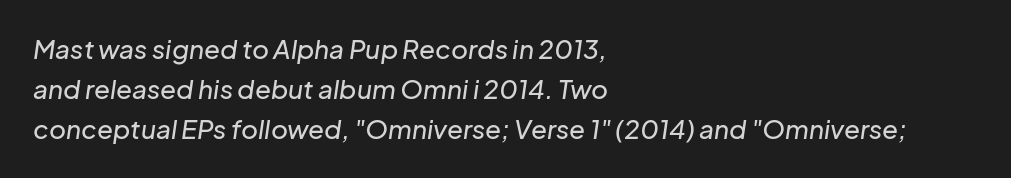
The image shows 26 px text type, italic (leaning right); set left-aligned, normal line spacing (1.53x), normal letter spacing, not underlined.
